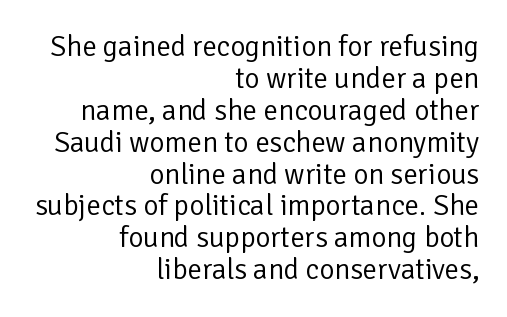
{"serif": "no", "italic": "no", "bold": "no", "weight": "regular", "width": "normal", "stroke_contrast": "low", "x_height": "medium", "monospaced": "no", "underline": "no", "align": "right", "line_spacing": "tight", "line_spacing_ratio": 1.1, "letter_spacing": "normal", "letter_spacing_em": 0.0, "glyph_px": 29}
